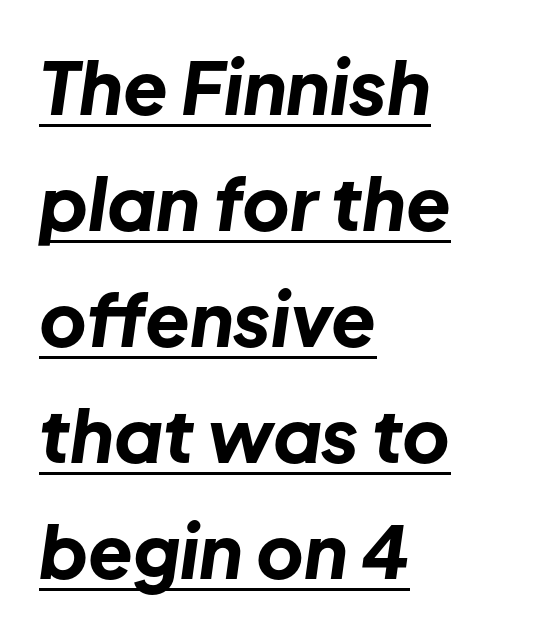
Q: Is the text bold? A: Yes.
Q: Is the text italic (slanted)? A: Yes, it leans right by about 8 degrees.
Q: Is the text underlined? A: Yes.
Q: How is the paragraph aligned? A: Left-aligned.
Q: Is the spacing between letters normal or unusually wide? A: Normal.
Q: Is the spacing between lines tight, normal or loose? A: Normal.
Q: Width (condensed, normal, or wide)? A: Normal.
Q: Stroke contrast? A: Low.
Q: x-height? A: Medium.
Q: Monospaced? A: No.
